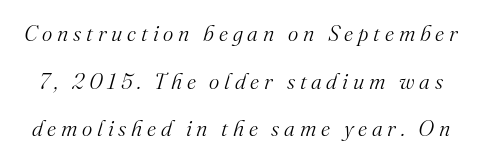
Q: Is the text bold? A: No.
Q: Is the text italic (slanted)? A: Yes, it leans right by about 16 degrees.
Q: Is the text underlined? A: No.
Q: Is the spacing between letters normal or unusually wide? A: Unusually wide.
Q: Is the spacing between lines tight, normal or loose? A: Loose.
